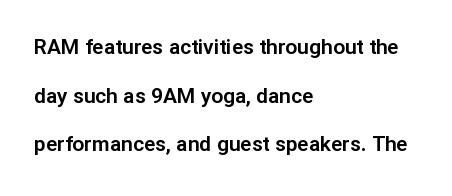
{"italic": "no", "underline": "no", "align": "left", "line_spacing": "loose", "line_spacing_ratio": 2.31, "letter_spacing": "normal", "letter_spacing_em": 0.0, "glyph_px": 21}
